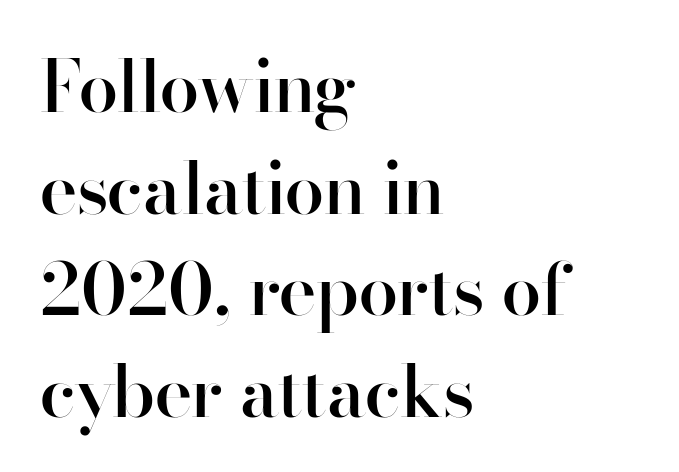
The image shows 72 px semibold sans-serif type, upright; set left-aligned, normal line spacing (1.41x), normal letter spacing, not underlined; high stroke contrast and a small x-height.
